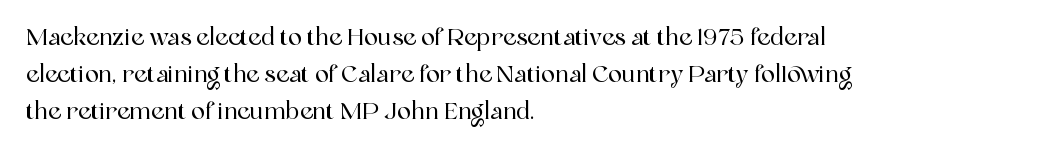
Every character sits straight up, as roman type does. Where is the straight margin? On the left. The rendering uses a moderate line-height, typical for paragraphs. Just letters on the line, the space beneath them empty. Compared with typical body copy, the letter spacing here is the same.
